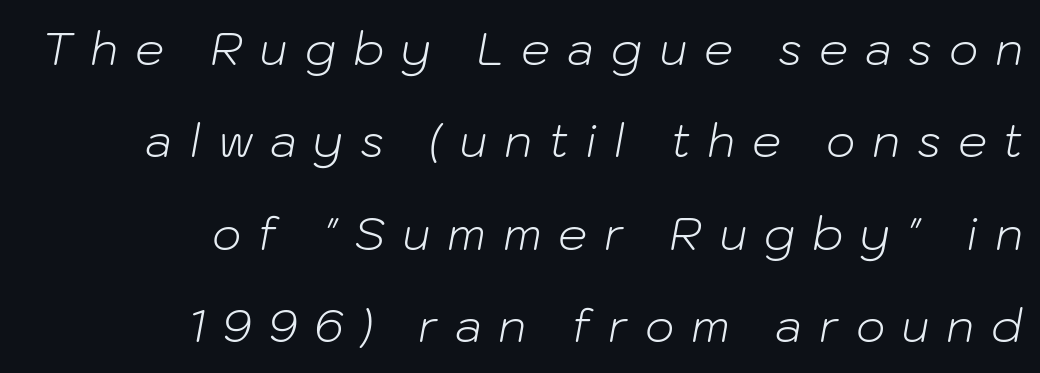
Q: Is the text bold? A: No.
Q: Is the text italic (slanted)? A: Yes, it leans right by about 10 degrees.
Q: Is the text underlined? A: No.
Q: How is the paragraph aligned? A: Right-aligned.
Q: Is the spacing between letters normal or unusually wide? A: Unusually wide.
Q: Is the spacing between lines tight, normal or loose? A: Loose.
Q: Width (condensed, normal, or wide)? A: Normal.
Q: Stroke contrast? A: Low.
Q: x-height? A: Medium.
Q: Monospaced? A: No.
